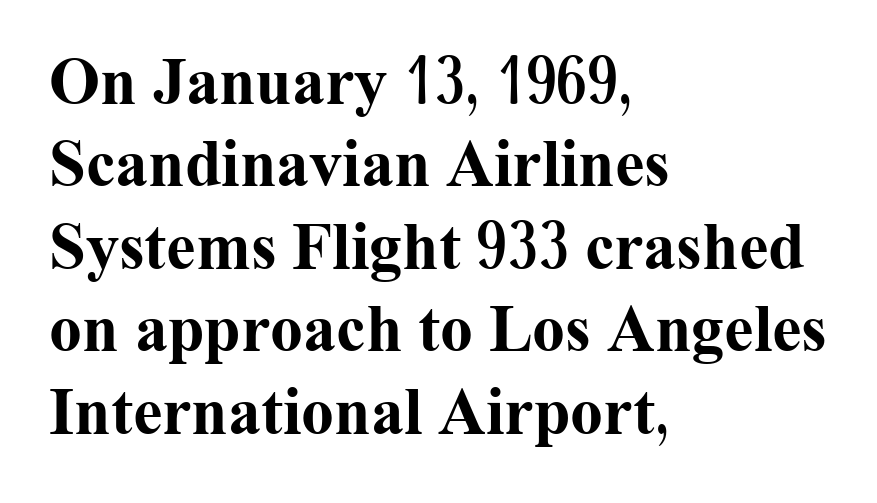
The image shows 66 px bold serif type, upright; set left-aligned, normal line spacing (1.25x), normal letter spacing, not underlined; medium stroke contrast and a medium x-height.
